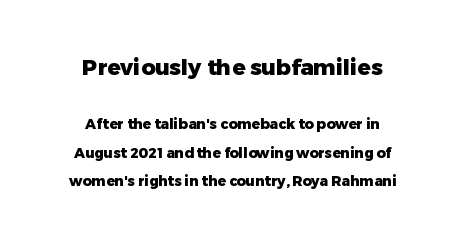
Q: Is the text bold? A: Yes.
Q: Is the text italic (slanted)? A: No, it is upright.
Q: Is the text underlined? A: No.
Q: How is the paragraph aligned? A: Centered.
Q: Is the spacing between letters normal or unusually wide? A: Normal.
Q: Is the spacing between lines tight, normal or loose? A: Loose.
Q: Which block of text is set in a larger size, the first (top) or the second (bottom)? A: The first (top) one.
